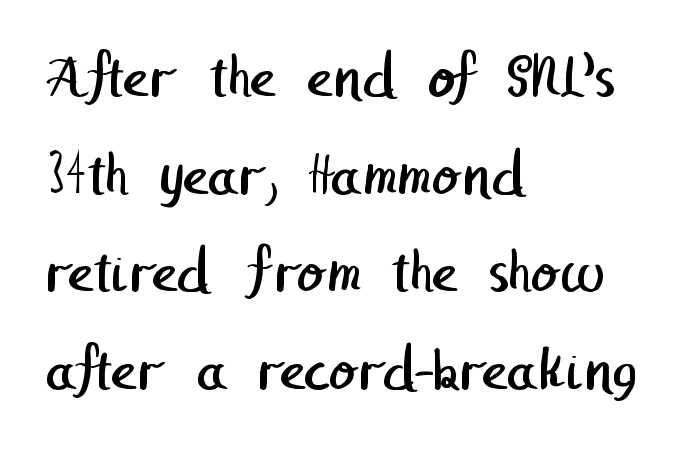
Compared with typical paragraphs, the rows here are spaced about the same. The space directly below the letters is spotless. A light-to-regular cut is what we see here. The text block is weighted toward the left margin, trailing off unevenly rightward.
